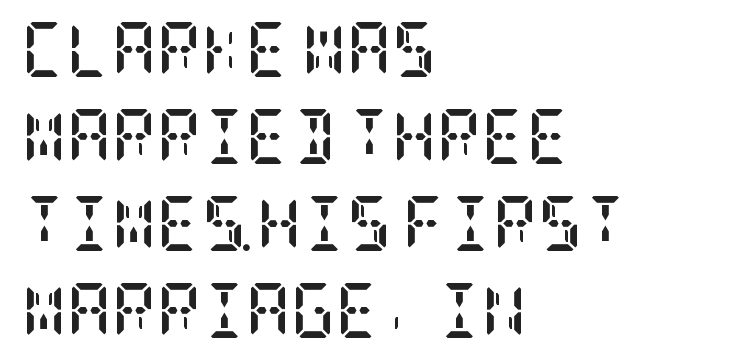
{"serif": "yes", "italic": "no", "bold": "yes", "weight": "semibold", "width": "condensed", "stroke_contrast": "low", "x_height": "large", "underline": "no", "align": "left", "line_spacing": "normal", "line_spacing_ratio": 1.58, "letter_spacing": "normal", "letter_spacing_em": 0.0, "glyph_px": 55}
